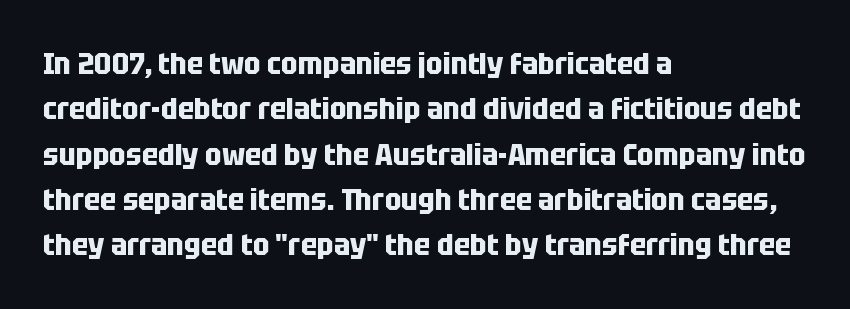
The image shows 31 px bold, condensed sans-serif type, upright; set left-aligned, normal line spacing (1.46x), normal letter spacing, not underlined; low stroke contrast and a large x-height.
